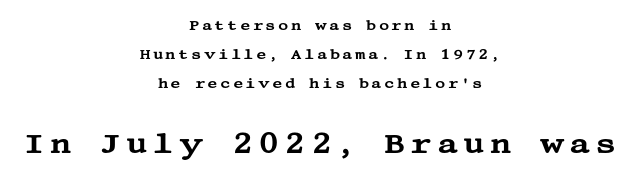
Q: Is the text italic (slanted)? A: No, it is upright.
Q: Is the typeface a serif or a sans-serif typeface? A: Serif.
Q: Is the text underlined? A: No.
Q: How is the paragraph aligned? A: Centered.
Q: Is the spacing between lines tight, normal or loose? A: Loose.
Q: Which block of text is set in a larger size, the first (top) or the second (bottom)? A: The second (bottom) one.
Q: Width (condensed, normal, or wide)? A: Wide.
Q: Stroke contrast? A: Medium.
Q: x-height? A: Large.
